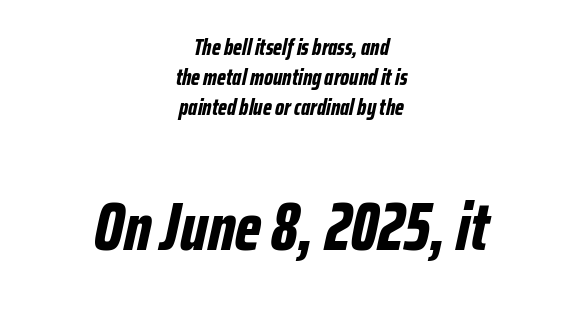
Is the lower block the larger one? Yes — the lower block carries the bigger type. Here the glyphs are tracked normally, forming tight word shapes. Does the copy run flush right? No — it is centered line by line. Chunky letters — that's bold for sure. An italicized treatment has been applied to the whole sample.
